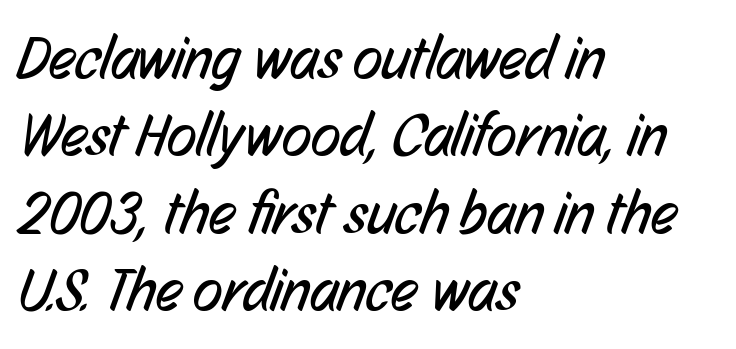
{"serif": "no", "bold": "no", "weight": "regular", "width": "condensed", "stroke_contrast": "low", "x_height": "medium", "monospaced": "no", "underline": "no", "align": "left", "line_spacing": "normal", "line_spacing_ratio": 1.27, "letter_spacing": "normal", "letter_spacing_em": 0.0, "glyph_px": 61}
